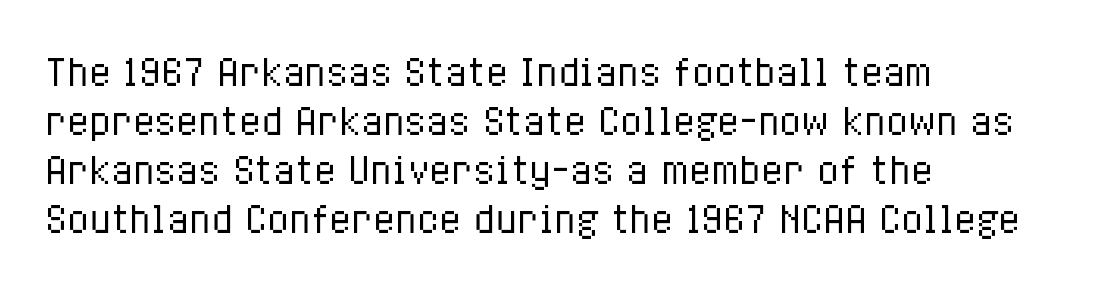
The image shows 36 px regular-weight, condensed type, upright; set left-aligned, normal line spacing (1.36x), normal letter spacing, not underlined; low stroke contrast and a medium x-height.
